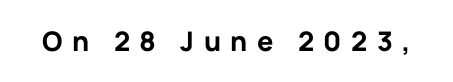
The space beneath each line is pristine and unruled. Inter-character spacing is expanded well beyond the font's built-in metrics. Posture: upright roman. Heavy, bold letterforms.
